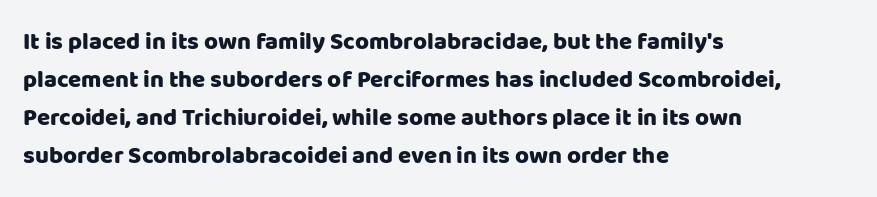
Q: Is the text italic (slanted)? A: No, it is upright.
Q: Is the text underlined? A: No.
Q: How is the paragraph aligned? A: Left-aligned.
Q: Is the spacing between letters normal or unusually wide? A: Normal.
Q: Is the spacing between lines tight, normal or loose? A: Normal.
